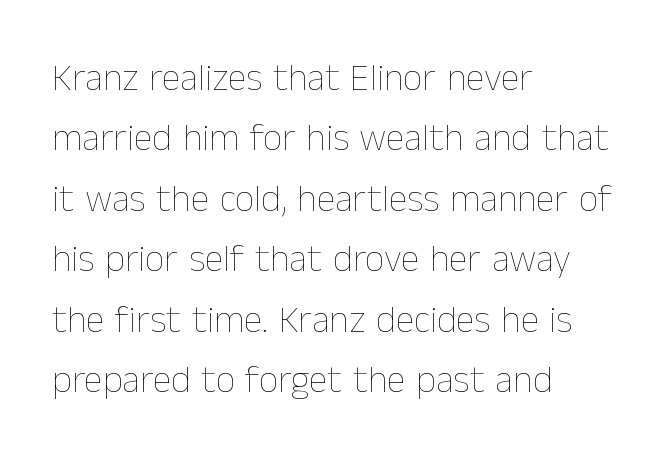
The image shows 38 px thin type, upright; set left-aligned, normal line spacing (1.59x), normal letter spacing, not underlined; low stroke contrast and a medium x-height.
